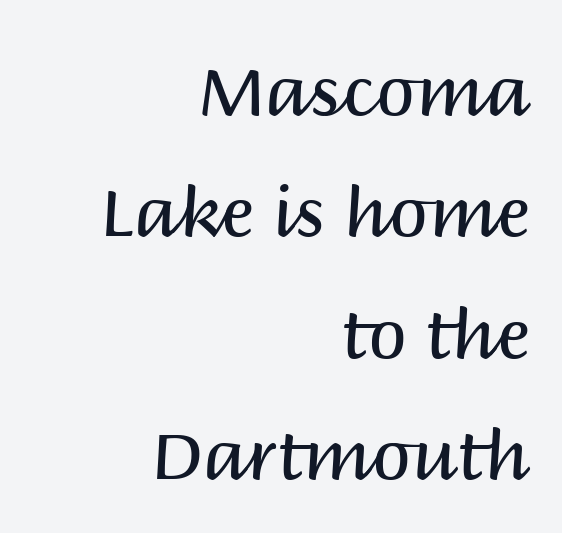
Q: Is the text bold? A: No.
Q: Is the text italic (slanted)? A: Yes.
Q: Is the typeface a serif or a sans-serif typeface? A: Sans-serif.
Q: Is the text underlined? A: No.
Q: How is the paragraph aligned? A: Right-aligned.
Q: Is the spacing between letters normal or unusually wide? A: Normal.
Q: Width (condensed, normal, or wide)? A: Normal.
Q: Stroke contrast? A: Medium.
Q: x-height? A: Large.
Q: Monospaced? A: No.
